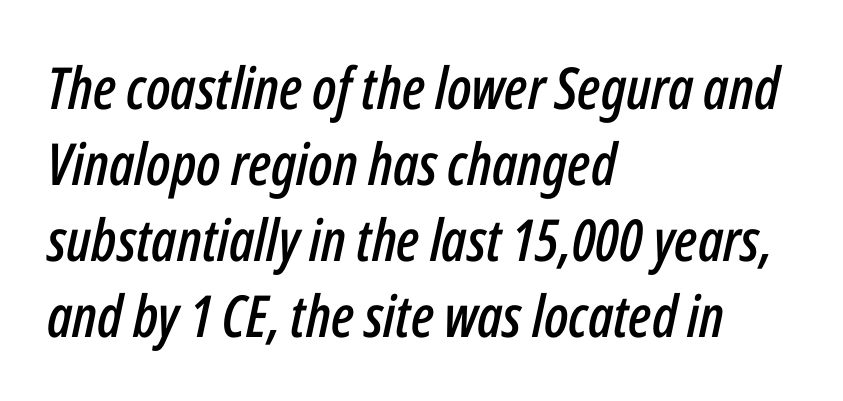
The image shows 58 px condensed type, italic (leaning right); set left-aligned, normal line spacing (1.31x), normal letter spacing, not underlined; low stroke contrast and a medium x-height.
